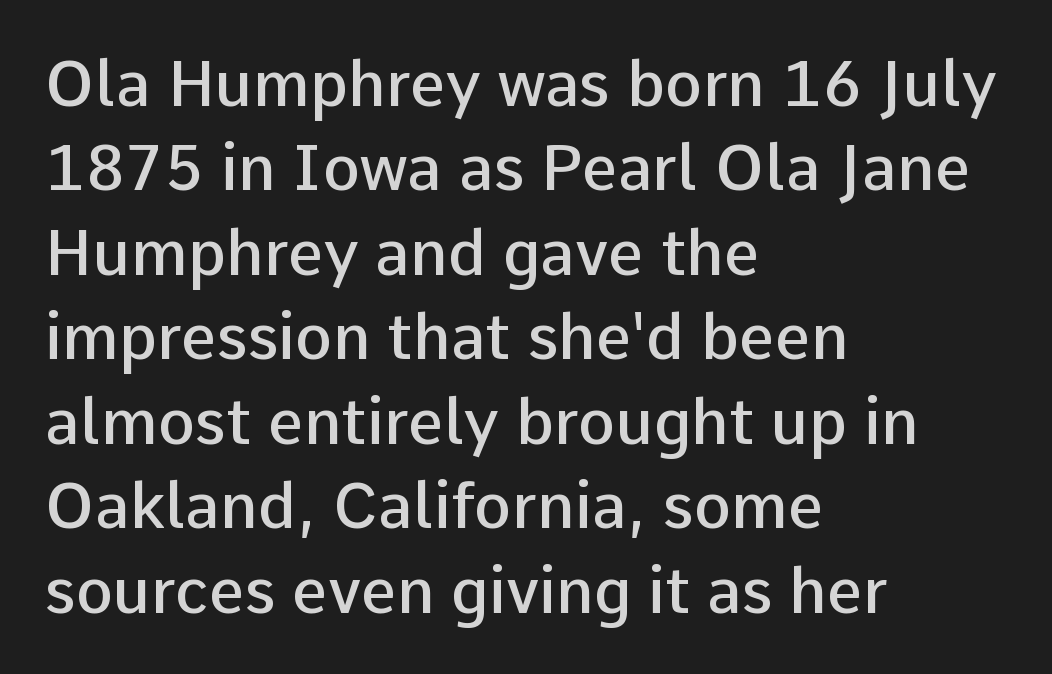
{"serif": "no", "italic": "no", "bold": "semi", "weight": "semibold", "width": "normal", "stroke_contrast": "low", "x_height": "medium", "monospaced": "no", "underline": "no", "align": "left", "line_spacing": "normal", "line_spacing_ratio": 1.34, "letter_spacing": "normal", "letter_spacing_em": 0.0, "glyph_px": 63}
